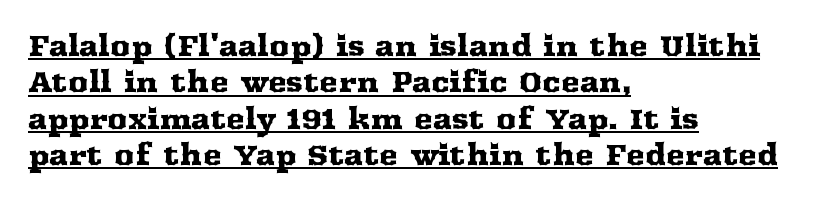
{"serif": "yes", "italic": "no", "width": "wide", "stroke_contrast": "medium", "x_height": "medium", "monospaced": "no", "underline": "yes", "align": "left", "line_spacing": "normal", "line_spacing_ratio": 1.3, "letter_spacing": "normal", "letter_spacing_em": 0.0, "glyph_px": 28}
